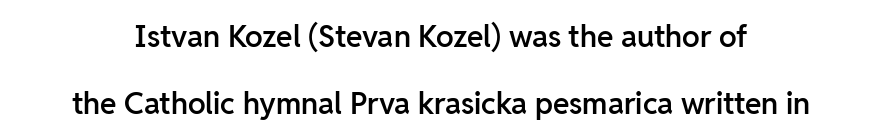
Q: Is the text bold? A: Semi-bold.
Q: Is the text italic (slanted)? A: No, it is upright.
Q: Is the typeface a serif or a sans-serif typeface? A: Sans-serif.
Q: Is the text underlined? A: No.
Q: Is the spacing between letters normal or unusually wide? A: Normal.
Q: Is the spacing between lines tight, normal or loose? A: Loose.
Q: Width (condensed, normal, or wide)? A: Normal.
Q: Stroke contrast? A: Low.
Q: x-height? A: Medium.
Q: Monospaced? A: No.
